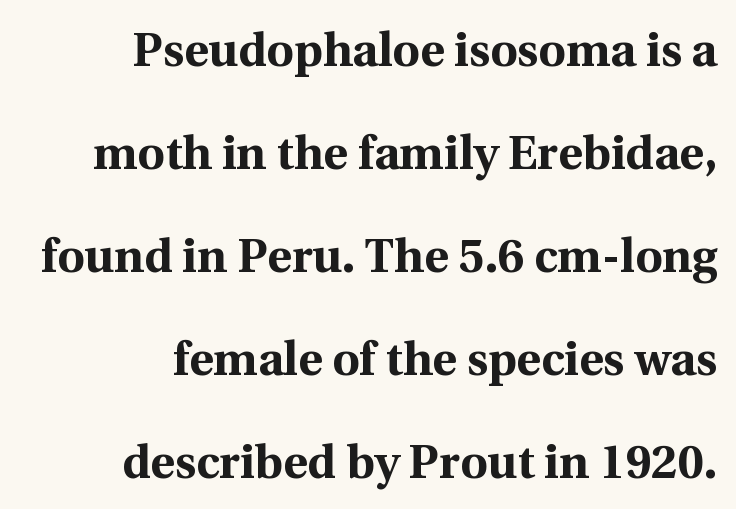
The image shows 47 px bold serif type, upright; set right-aligned, loose line spacing (2.19x), normal letter spacing, not underlined; a medium x-height.
